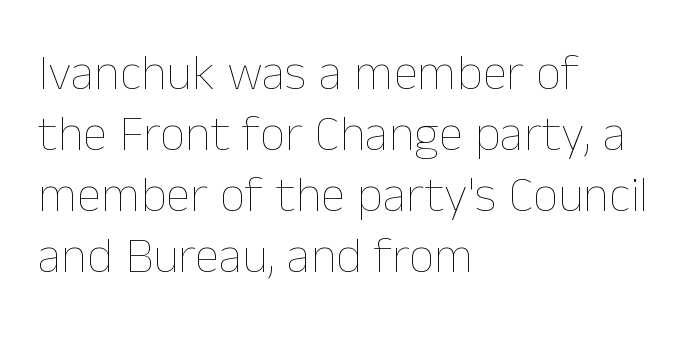
{"italic": "no", "bold": "no", "weight": "thin", "width": "normal", "stroke_contrast": "low", "x_height": "medium", "monospaced": "no", "underline": "no", "align": "left", "line_spacing_ratio": 1.22, "letter_spacing": "normal", "letter_spacing_em": 0.0, "glyph_px": 50}
